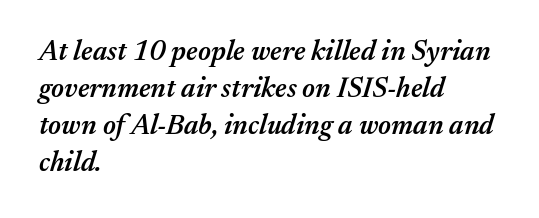
This is moderately heavy type, rendered in semibold. The line texture is even and compact thanks to regular tracking. One-word summary of the alignment: left. Spacing verdict: proportional, widths tailored to each character. The typography opts for an oblique posture over an upright one.
